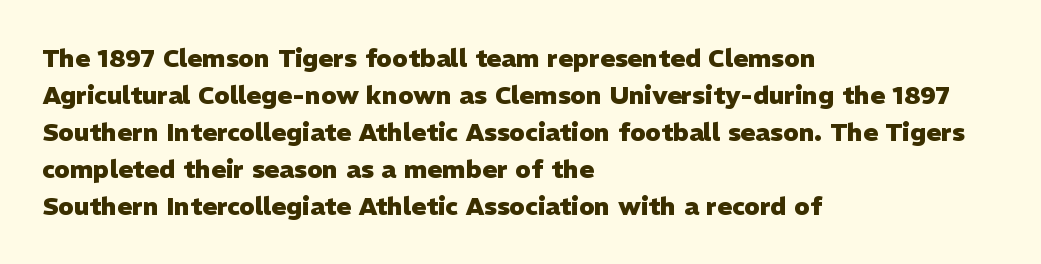
Horizontally, the lines are justified to the leading edge only. These words are printed bold, with thick strokes throughout. These lines sit exactly where default settings would place them. Every character sits straight up, as roman type does. Beneath every word, the page is bare.
